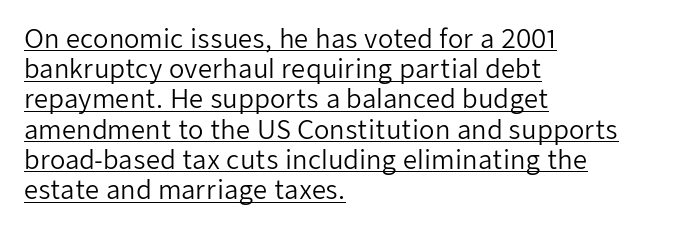
Vertical strokes here are truly vertical. Every word sits above its own underline. Vertical stems look standard width or narrower in stroke. The typesetter chose a ragged-right arrangement here. Spacing between characters is what you'd get straight out of the box.
